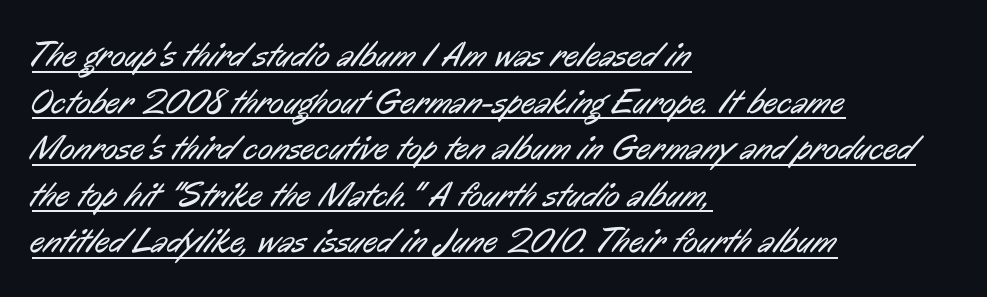
The face used here appears with an underline applied. The rows are spaced the way most documents space them. A student would call this left alignment; a typographer would say flush left, rag right. Here the designer chose a conventional face with non-uniform glyph widths. Default kerning and tracking; the words read as compact shapes.
